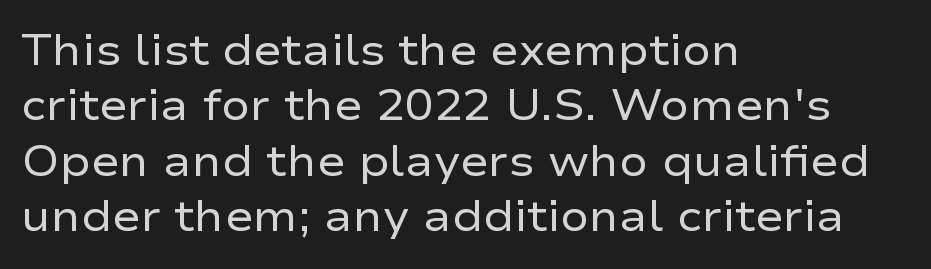
Q: Is the text bold? A: No.
Q: Is the text italic (slanted)? A: No, it is upright.
Q: Is the typeface a serif or a sans-serif typeface? A: Sans-serif.
Q: Is the text underlined? A: No.
Q: How is the paragraph aligned? A: Left-aligned.
Q: Is the spacing between letters normal or unusually wide? A: Normal.
Q: Is the spacing between lines tight, normal or loose? A: Normal.
Q: Width (condensed, normal, or wide)? A: Wide.
Q: Stroke contrast? A: Low.
Q: x-height? A: Medium.
Q: Monospaced? A: No.
